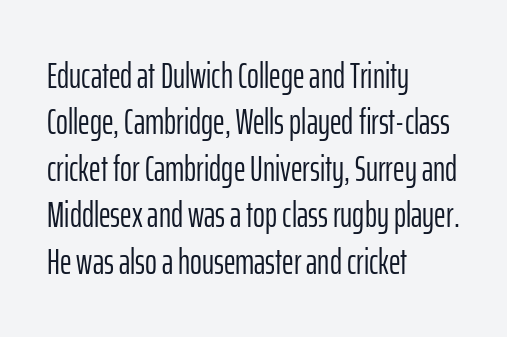
The image shows 36 px light, condensed sans-serif type, upright; set left-aligned, normal line spacing (1.29x), normal letter spacing, not underlined; low stroke contrast and a medium x-height.
